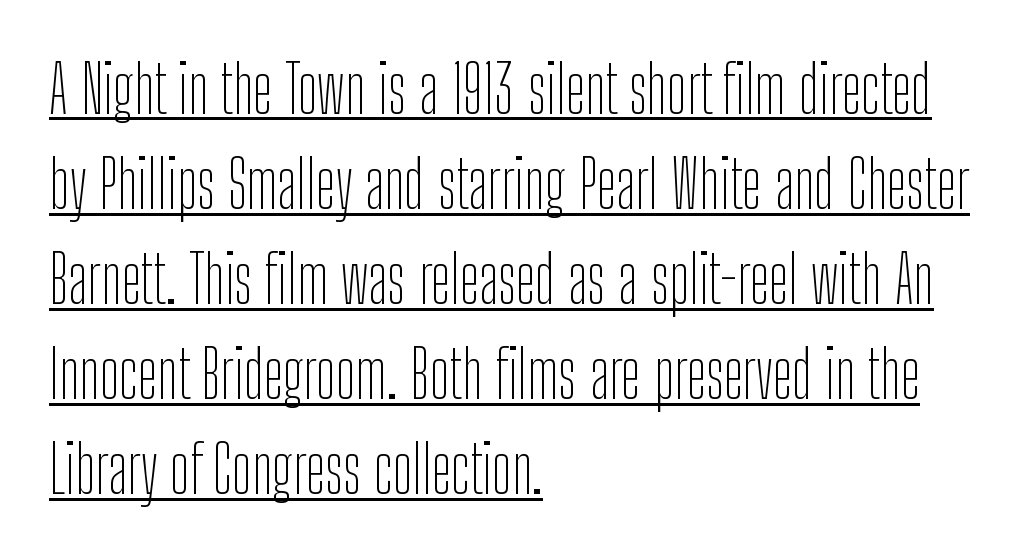
Short and long lines alike share a common starting point at left. Underlined type. Nobody touched the tracking dial on this one. Counters stay open thanks to moderate or lighter strokes. Interline gaps are of average width in this sample.
